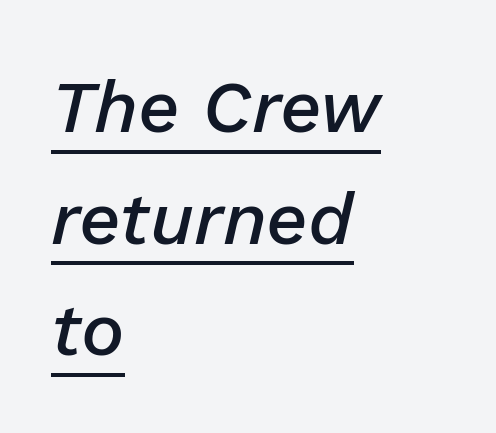
It's the slanting kind of type. The typesetting leans somewhat heavy: a semibold. Proportional: the letters do not fall into vertical columns. A student would call this left alignment; a typographer would say flush left, rag right.
